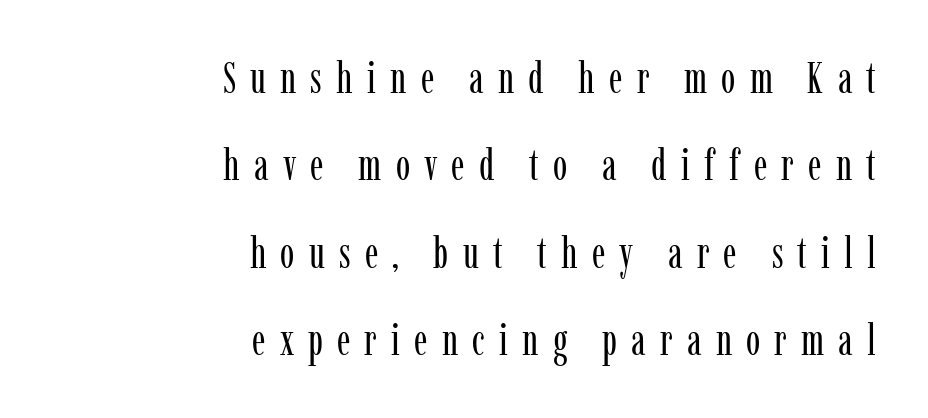
Q: Is the text bold? A: No.
Q: Is the text italic (slanted)? A: No, it is upright.
Q: Is the typeface a serif or a sans-serif typeface? A: Serif.
Q: Is the text underlined? A: No.
Q: How is the paragraph aligned? A: Right-aligned.
Q: Is the spacing between letters normal or unusually wide? A: Unusually wide.
Q: Is the spacing between lines tight, normal or loose? A: Loose.
Q: Width (condensed, normal, or wide)? A: Condensed.
Q: Stroke contrast? A: Low.
Q: x-height? A: Medium.
Q: Monospaced? A: No.
